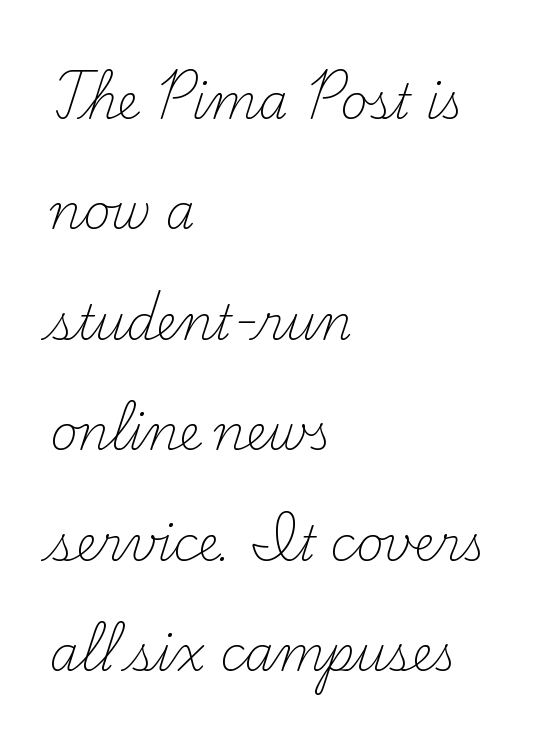
{"bold": "no", "weight": "light", "width": "normal", "stroke_contrast": "medium", "x_height": "small", "monospaced": "no", "underline": "no", "align": "left", "line_spacing": "loose", "line_spacing_ratio": 2.35, "letter_spacing": "normal", "letter_spacing_em": 0.0, "glyph_px": 47}
